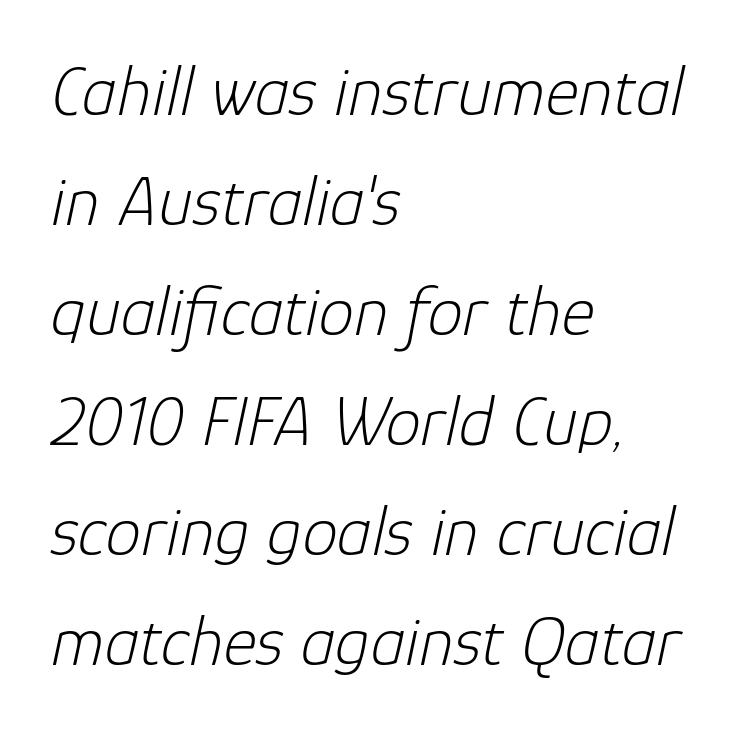
The lines in this sample share a left origin and differ only in where they stop. Bold? No — there's no thickening of the strokes. The line texture is even and compact thanks to regular tracking. Quick note: interline space is typical. Nobody drew a line under any word here. Note the varied advance widths — an 'i' is clearly narrower than an 'm'.
